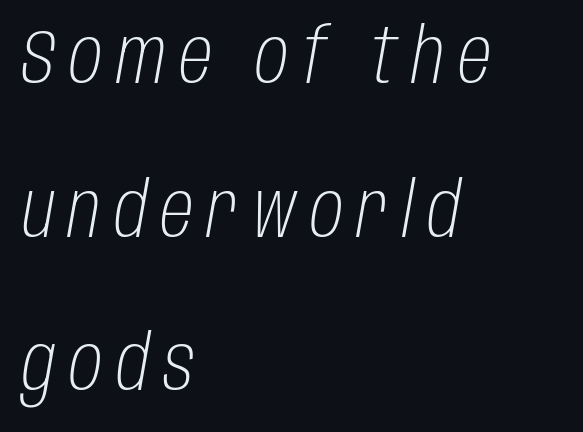
Clear beneath every line of the passage. The block of text is sparse from top to bottom, with ample space between rows. Characters are canted at an angle relative to the baseline's perpendicular. These lines stack with their left ends in a neat column. Each letter keeps its own natural width here, so spacing adapts to shape.
